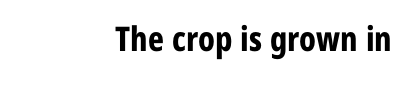
The image shows 34 px bold, condensed sans-serif type, upright; set normal letter spacing, not underlined; low stroke contrast and a medium x-height.
